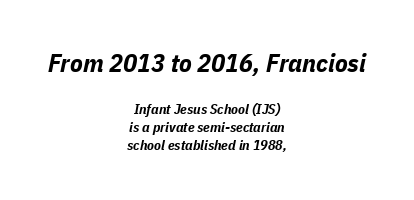
A student would call this center alignment; a typographer would say set centered. What's the leading like? Ordinary, nothing unusual. Would a proofreader flag this as italicized? Yes. The type is set solid horizontally, with unmodified tracking. The space directly below the letters is spotless. Look at the stroke-to-counter ratio: heavy, a bold.
